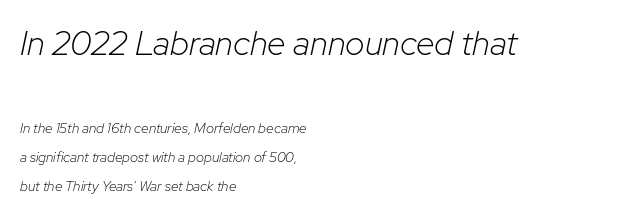
The image shows 34 px light type, italic (leaning right); set left-aligned, loose line spacing (2.08x), normal letter spacing, not underlined; the first (top) block is 2.43x larger; low stroke contrast and a medium x-height.
